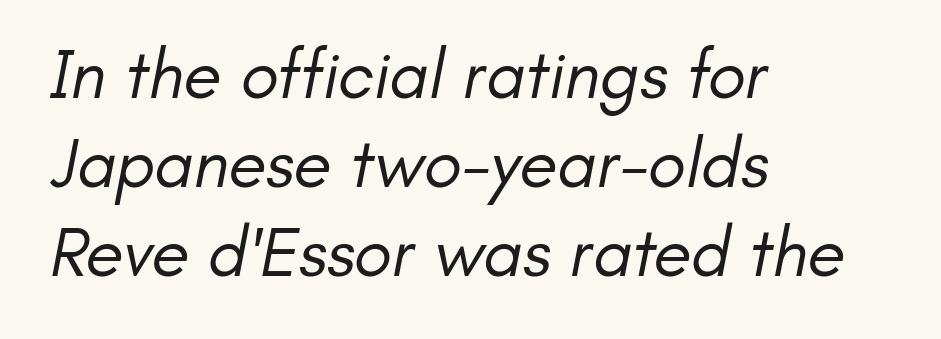
The image shows 70 px regular-weight sans-serif type; set left-aligned, normal line spacing (1.27x), normal letter spacing, not underlined; low stroke contrast and a small x-height.
